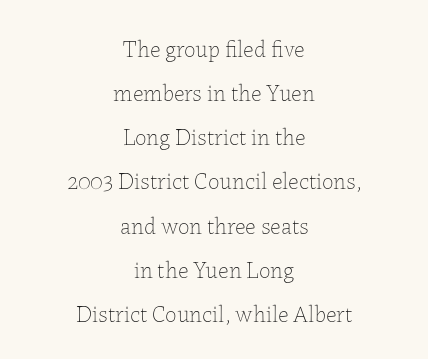
The image shows 23 px text type, upright; set centered, loose line spacing (1.92x), normal letter spacing, not underlined.
